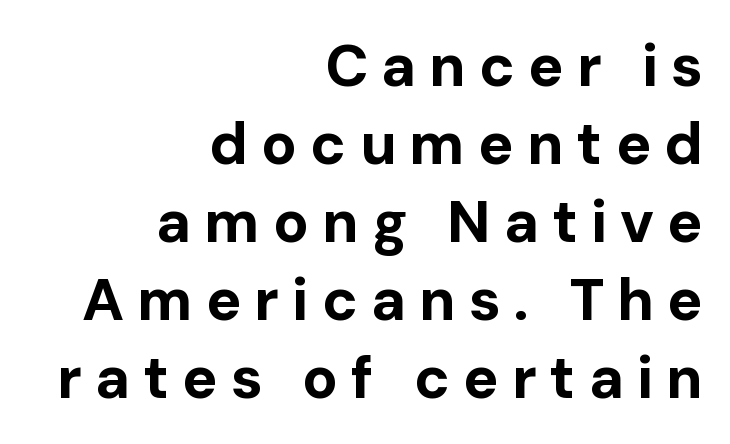
Q: Is the text bold? A: Yes.
Q: Is the text italic (slanted)? A: No, it is upright.
Q: Is the typeface a serif or a sans-serif typeface? A: Sans-serif.
Q: Is the text underlined? A: No.
Q: How is the paragraph aligned? A: Right-aligned.
Q: Is the spacing between letters normal or unusually wide? A: Unusually wide.
Q: Is the spacing between lines tight, normal or loose? A: Normal.
Q: Width (condensed, normal, or wide)? A: Normal.
Q: Stroke contrast? A: Low.
Q: x-height? A: Medium.
Q: Monospaced? A: No.
